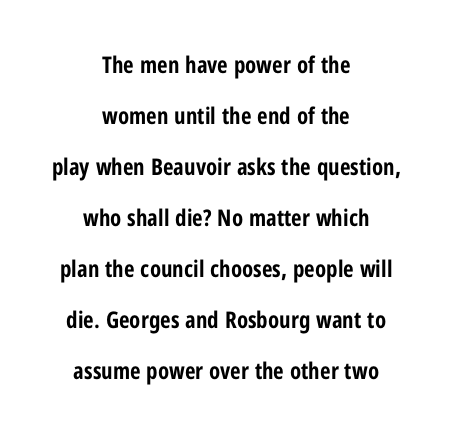
Q: Is the text bold? A: Yes.
Q: Is the text italic (slanted)? A: No, it is upright.
Q: Is the text underlined? A: No.
Q: How is the paragraph aligned? A: Centered.
Q: Is the spacing between letters normal or unusually wide? A: Normal.
Q: Is the spacing between lines tight, normal or loose? A: Loose.
